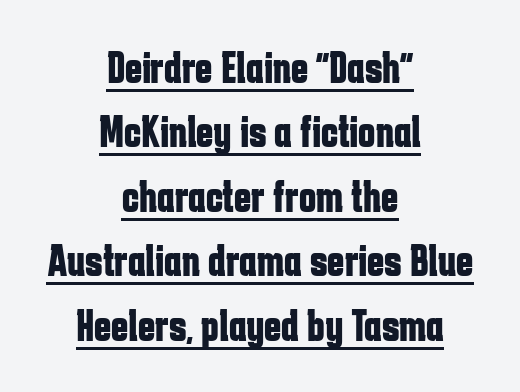
{"serif": "no", "italic": "no", "bold": "yes", "weight": "bold", "width": "condensed", "stroke_contrast": "low", "x_height": "medium", "monospaced": "no", "underline": "yes", "align": "center", "line_spacing": "normal", "line_spacing_ratio": 1.4, "letter_spacing": "normal", "letter_spacing_em": 0.0, "glyph_px": 46}
